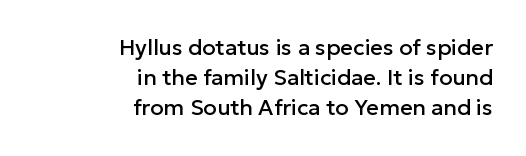
Regarding leading, the lines here are spaced in the standard way. The face used here is rendered with its standard letterfit. Posture: upright roman. Descender tails drop into unmarked territory. The text block is weighted toward the right margin, trailing off unevenly leftward.
